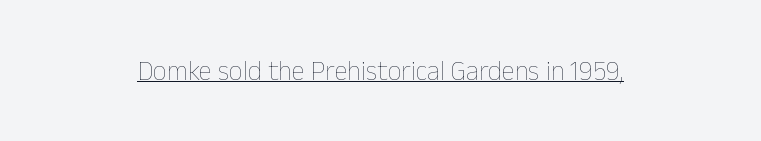
The image shows 27 px text type, upright; set centered, normal letter spacing, underlined.
